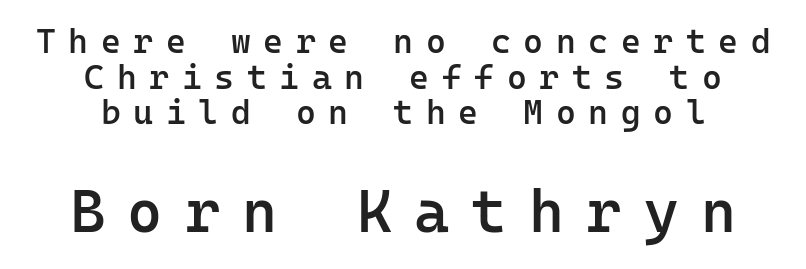
{"serif": "no", "italic": "no", "bold": "semi", "weight": "semibold", "width": "normal", "stroke_contrast": "low", "x_height": "medium", "monospaced": "yes", "underline": "no", "align": "center", "line_spacing": "tight", "line_spacing_ratio": 1.05, "letter_spacing": "wide", "letter_spacing_em": 0.37, "larger_block": "second", "size_ratio": 1.76, "glyph_px": 60}
